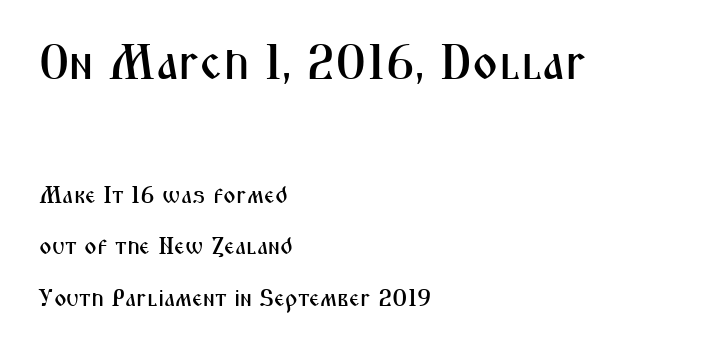
Q: Is the text italic (slanted)? A: No, it is upright.
Q: Is the typeface a serif or a sans-serif typeface? A: Sans-serif.
Q: Is the text underlined? A: No.
Q: How is the paragraph aligned? A: Left-aligned.
Q: Is the spacing between letters normal or unusually wide? A: Normal.
Q: Is the spacing between lines tight, normal or loose? A: Loose.
Q: Which block of text is set in a larger size, the first (top) or the second (bottom)? A: The first (top) one.
Q: Width (condensed, normal, or wide)? A: Condensed.
Q: Stroke contrast? A: Medium.
Q: x-height? A: Medium.
Q: Monospaced? A: No.
